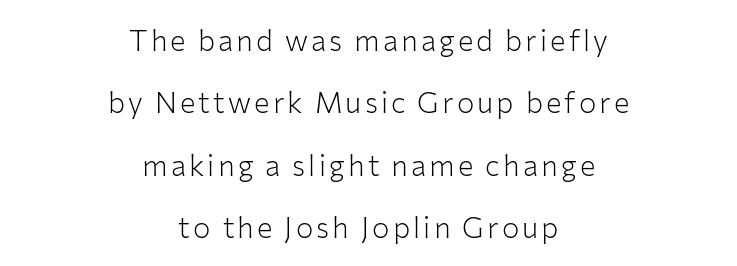
Bold? No — there's no thickening of the strokes. Layout note: lines centered. Only glyphs here, with clear space below each row. Here the designer chose a conventional face with non-uniform glyph widths. A typesetter would label this face a sans. How would I describe the line gaps? Wide and relaxed.
